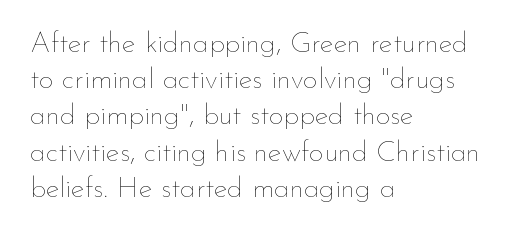
{"italic": "no", "bold": "no", "weight": "thin", "width": "normal", "stroke_contrast": "low", "x_height": "small", "monospaced": "no", "underline": "no", "align": "left", "line_spacing": "normal", "line_spacing_ratio": 1.25, "letter_spacing": "normal", "letter_spacing_em": 0.0, "glyph_px": 29}
